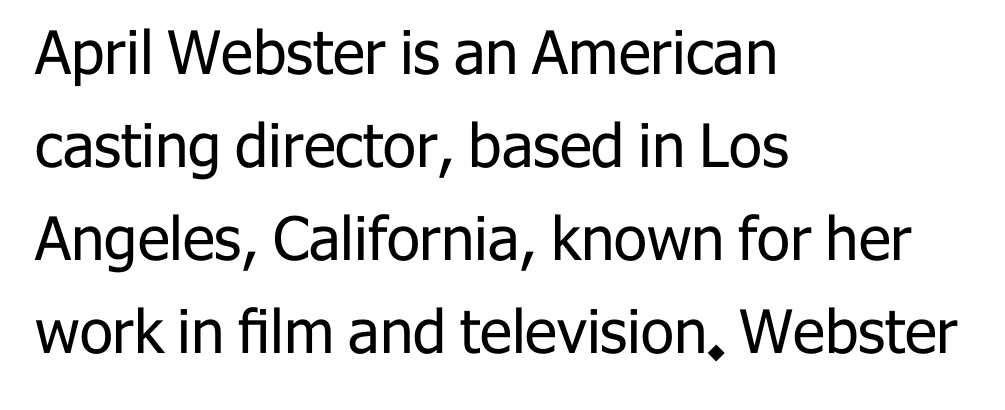
Lines of text with bare space underneath. Compared with typical paragraphs, the rows here are spaced about the same. Here the designer chose a conventional face with non-uniform glyph widths. If you drew a ruler down the left edge, every line would touch it. Vertical stems look standard width or narrower in stroke. The horizontal fit of the characters is conventional and even.
